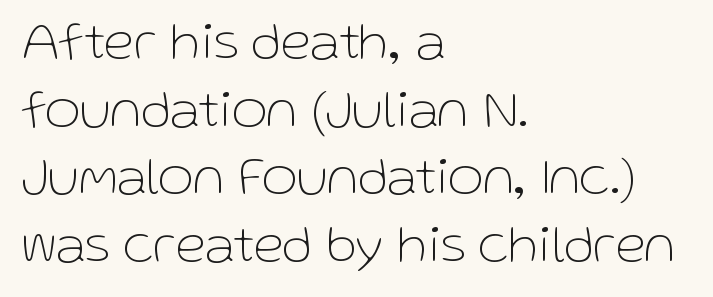
Q: Is the text bold? A: No.
Q: Is the text italic (slanted)? A: No, it is upright.
Q: Is the typeface a serif or a sans-serif typeface? A: Sans-serif.
Q: Is the text underlined? A: No.
Q: How is the paragraph aligned? A: Left-aligned.
Q: Is the spacing between letters normal or unusually wide? A: Normal.
Q: Width (condensed, normal, or wide)? A: Normal.
Q: Stroke contrast? A: Low.
Q: x-height? A: Medium.
Q: Monospaced? A: No.
